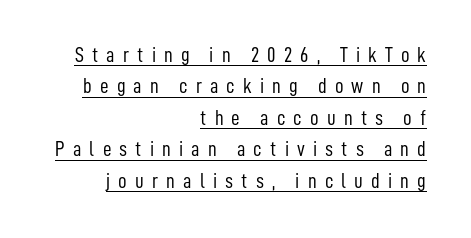
Q: Is the text bold? A: No.
Q: Is the text italic (slanted)? A: No, it is upright.
Q: Is the text underlined? A: Yes.
Q: How is the paragraph aligned? A: Right-aligned.
Q: Is the spacing between letters normal or unusually wide? A: Unusually wide.
Q: Is the spacing between lines tight, normal or loose? A: Normal.
